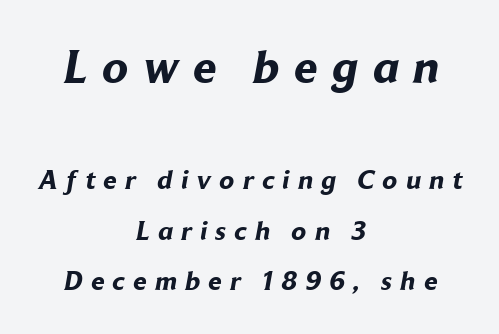
{"serif": "no", "bold": "yes", "weight": "bold", "width": "normal", "stroke_contrast": "low", "x_height": "medium", "monospaced": "no", "underline": "no", "align": "center", "line_spacing_ratio": 1.88, "letter_spacing": "wide", "letter_spacing_em": 0.31, "larger_block": "first", "size_ratio": 1.74, "glyph_px": 47}
